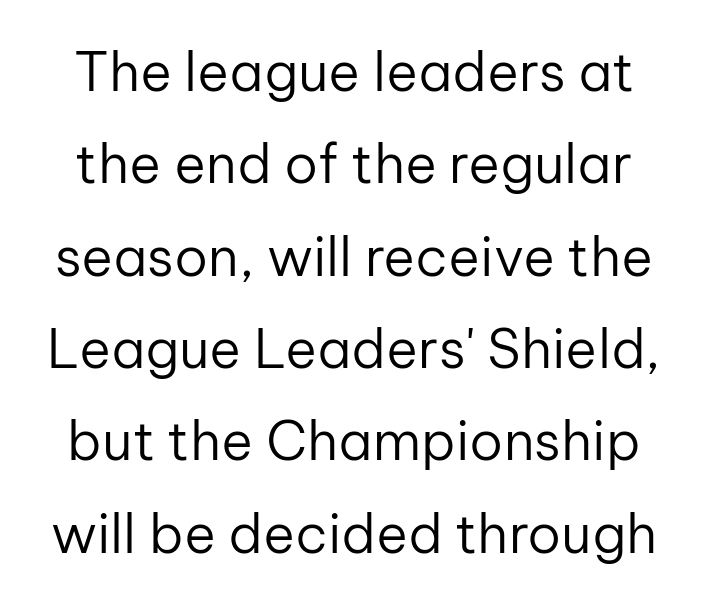
The image shows 54 px regular-weight sans-serif type, upright; set line spacing 1.71x, normal letter spacing, not underlined; low stroke contrast and a medium x-height.
